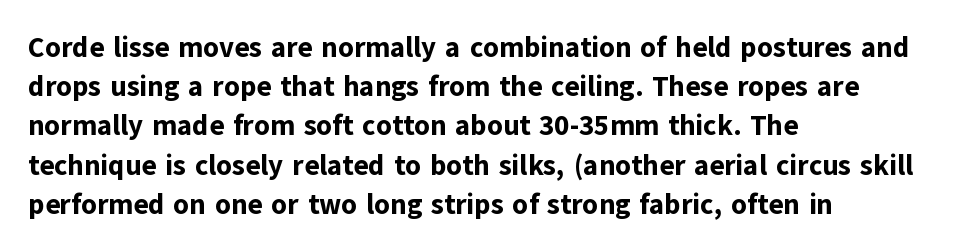
Q: Is the text bold? A: Yes.
Q: Is the text italic (slanted)? A: No, it is upright.
Q: Is the typeface a serif or a sans-serif typeface? A: Sans-serif.
Q: Is the text underlined? A: No.
Q: How is the paragraph aligned? A: Left-aligned.
Q: Is the spacing between letters normal or unusually wide? A: Normal.
Q: Is the spacing between lines tight, normal or loose? A: Normal.
Q: Width (condensed, normal, or wide)? A: Normal.
Q: Stroke contrast? A: Low.
Q: x-height? A: Medium.
Q: Monospaced? A: No.
